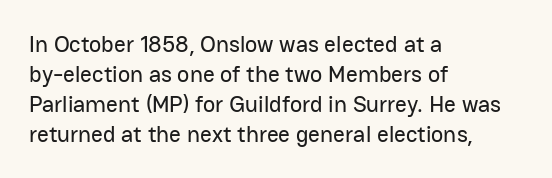
Q: Is the text italic (slanted)? A: No, it is upright.
Q: Is the text underlined? A: No.
Q: How is the paragraph aligned? A: Left-aligned.
Q: Is the spacing between letters normal or unusually wide? A: Normal.
Q: Is the spacing between lines tight, normal or loose? A: Normal.
